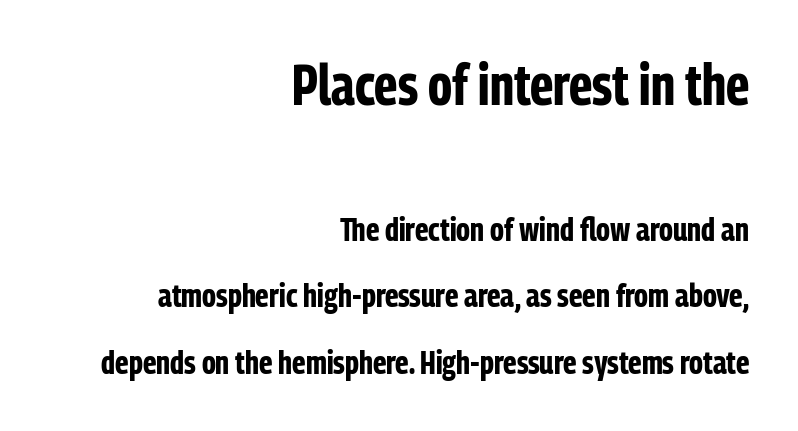
The setting favours the right margin, as signatures and pull-quotes sometimes do. No extra tracking has been applied to these lines. Clear beneath every line of the passage. Do the characters align in a grid? No, the font is proportional. Vertically, the passage feels expansive, rows floating well apart. The characters look thick and weighty, a clear bold.
